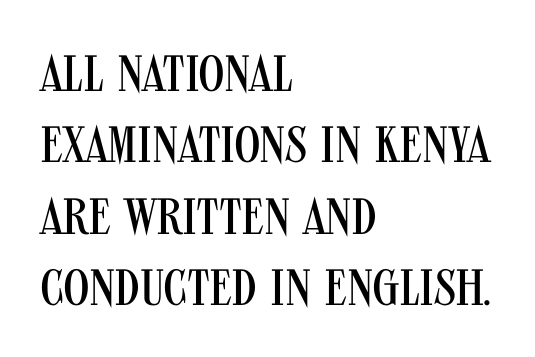
Q: Is the text bold? A: No.
Q: Is the text italic (slanted)? A: No, it is upright.
Q: Is the typeface a serif or a sans-serif typeface? A: Sans-serif.
Q: Is the text underlined? A: No.
Q: How is the paragraph aligned? A: Left-aligned.
Q: Is the spacing between letters normal or unusually wide? A: Normal.
Q: Is the spacing between lines tight, normal or loose? A: Normal.
Q: Width (condensed, normal, or wide)? A: Condensed.
Q: Stroke contrast? A: Medium.
Q: x-height? A: Large.
Q: Monospaced? A: No.
